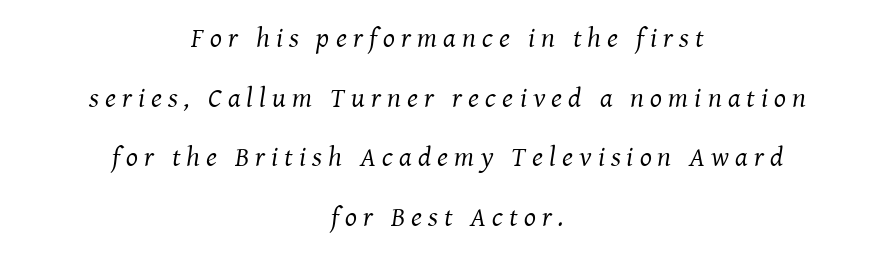
The line-height multiplier appears high, well above default. Both edges are ragged and mirror each other, which tells us the setting is centered. The face used here has a pronounced slope to its letters. Each letter's strokes conclude with small projecting serifs. The passage shown is typed in a proportional face where columns would drift. Tracking value appears strongly positive — letters spread wide.
